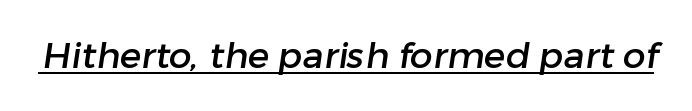
Here the designer chose a conventional face with non-uniform glyph widths. The rendering keeps characters at their native spacing. Emphasis is given by a line drawn under the lettering. A sans-serif font was chosen for this passage.
